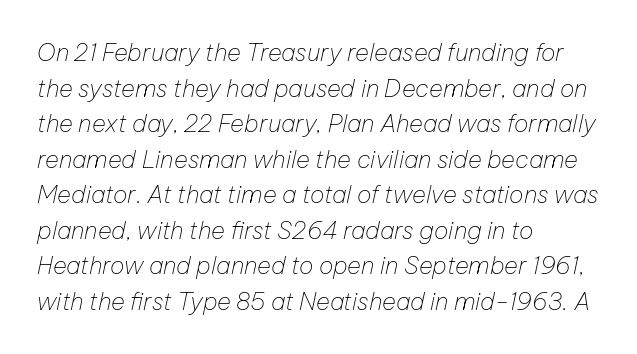
The image shows 24 px text type, italic (leaning right); set left-aligned, normal line spacing (1.48x), normal letter spacing, not underlined.
